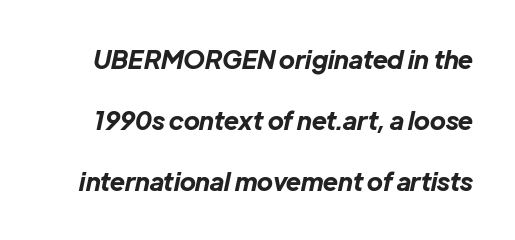
{"italic": "yes", "lean": "right", "slant_degrees": 12, "bold": "yes", "underline": "no", "line_spacing": "loose", "line_spacing_ratio": 2.45, "letter_spacing": "normal", "letter_spacing_em": 0.0, "glyph_px": 25}
